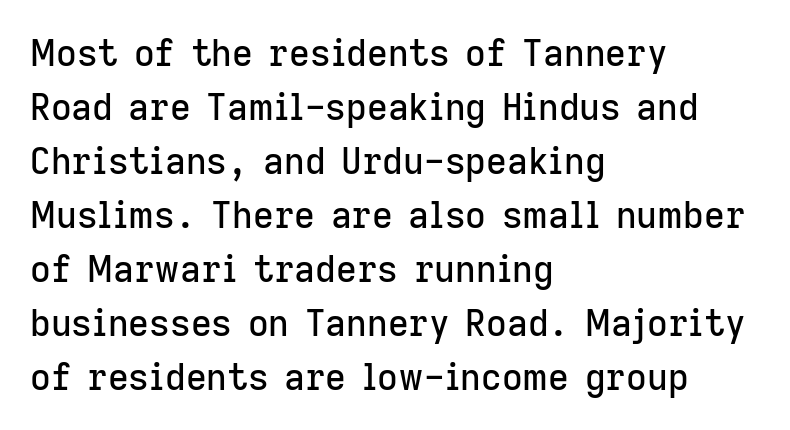
Q: Is the text italic (slanted)? A: No, it is upright.
Q: Is the typeface a serif or a sans-serif typeface? A: Sans-serif.
Q: Is the text underlined? A: No.
Q: How is the paragraph aligned? A: Left-aligned.
Q: Is the spacing between letters normal or unusually wide? A: Normal.
Q: Is the spacing between lines tight, normal or loose? A: Normal.
Q: Width (condensed, normal, or wide)? A: Normal.
Q: Stroke contrast? A: Low.
Q: x-height? A: Medium.
Q: Monospaced? A: No.
